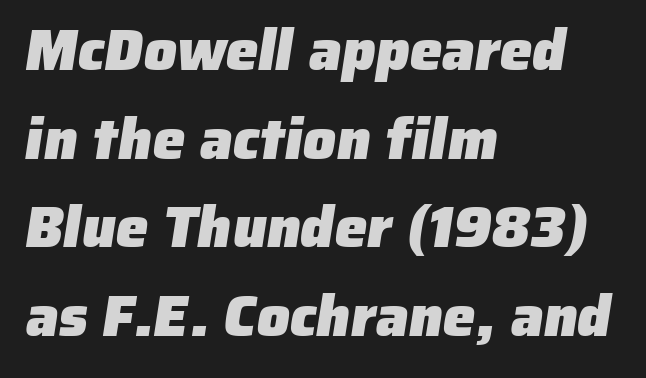
{"serif": "no", "bold": "yes", "weight": "heavy", "width": "normal", "stroke_contrast": "low", "x_height": "medium", "monospaced": "no", "underline": "no", "align": "left", "line_spacing": "normal", "line_spacing_ratio": 1.53, "letter_spacing": "normal", "letter_spacing_em": 0.0, "glyph_px": 58}
